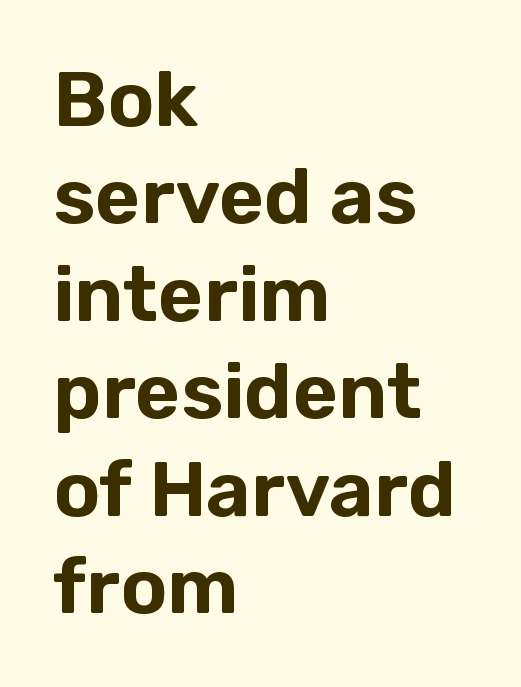
Q: Is the text italic (slanted)? A: No, it is upright.
Q: Is the typeface a serif or a sans-serif typeface? A: Sans-serif.
Q: Is the text underlined? A: No.
Q: How is the paragraph aligned? A: Left-aligned.
Q: Is the spacing between letters normal or unusually wide? A: Normal.
Q: Is the spacing between lines tight, normal or loose? A: Normal.
Q: Width (condensed, normal, or wide)? A: Normal.
Q: Stroke contrast? A: Low.
Q: x-height? A: Medium.
Q: Monospaced? A: No.
